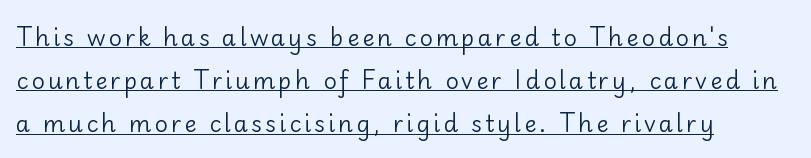
Q: Is the text bold? A: No.
Q: Is the text italic (slanted)? A: No, it is upright.
Q: Is the text underlined? A: Yes.
Q: How is the paragraph aligned? A: Left-aligned.
